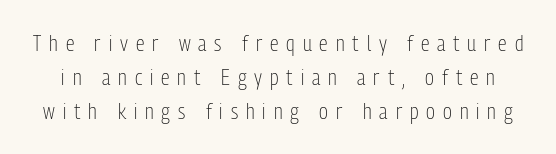
Lines of text with bare space underneath. Is the stroke heavy? The answer is a plain regular-or-lighter. Honestly, the letter spacing is so wide it's the main thing you notice. A typesetter would mark this as roman, not italic.
